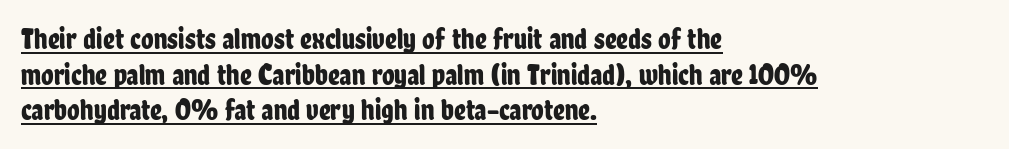
Tracking value appears to be zero — textbook default spacing. Typographically, this falls in the sans-serif category. Do the characters align in a grid? No, the font is proportional. A rule runs beneath these lines of type. When letters stand straight like this, we call the style roman or upright. The compositor pushed each line to the left boundary.
